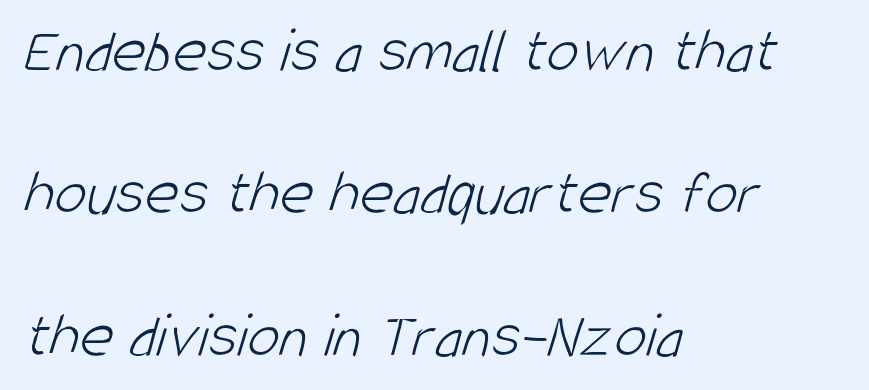
{"serif": "no", "bold": "no", "weight": "light", "width": "condensed", "stroke_contrast": "low", "x_height": "large", "monospaced": "no", "underline": "no", "align": "left", "line_spacing": "loose", "line_spacing_ratio": 2.19, "letter_spacing": "normal", "letter_spacing_em": 0.0, "glyph_px": 65}
